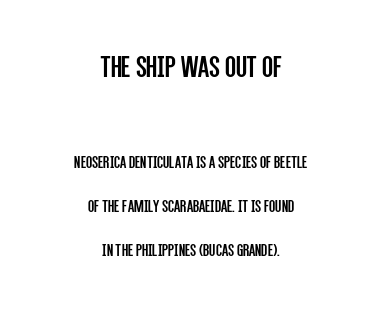
Q: Is the text bold? A: No.
Q: Is the text italic (slanted)? A: No, it is upright.
Q: Is the typeface a serif or a sans-serif typeface? A: Sans-serif.
Q: Is the text underlined? A: No.
Q: How is the paragraph aligned? A: Centered.
Q: Is the spacing between letters normal or unusually wide? A: Normal.
Q: Is the spacing between lines tight, normal or loose? A: Loose.
Q: Which block of text is set in a larger size, the first (top) or the second (bottom)? A: The first (top) one.
Q: Width (condensed, normal, or wide)? A: Condensed.
Q: Stroke contrast? A: Low.
Q: x-height? A: Large.
Q: Monospaced? A: No.
